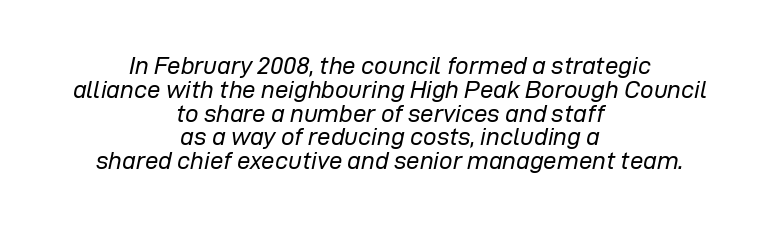
This rendering uses center alignment, leaving both contours irregular but symmetric. The font's italic variant was chosen for this text. Nothing heavy about these letters — not bold at all. There is no visible air inserted between adjacent glyphs. One glance says dense: line gaps are narrower than usual.
